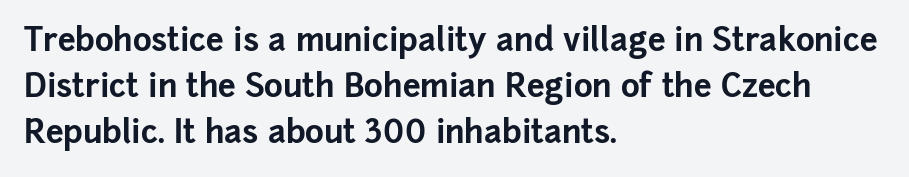
Reading down the block, your eye returns to a fixed left position each line. What stands out about the letter spacing? Nothing — it is the standard amount. The string is rendered with underlining switched off. A typesetter would mark this as roman, not italic.
